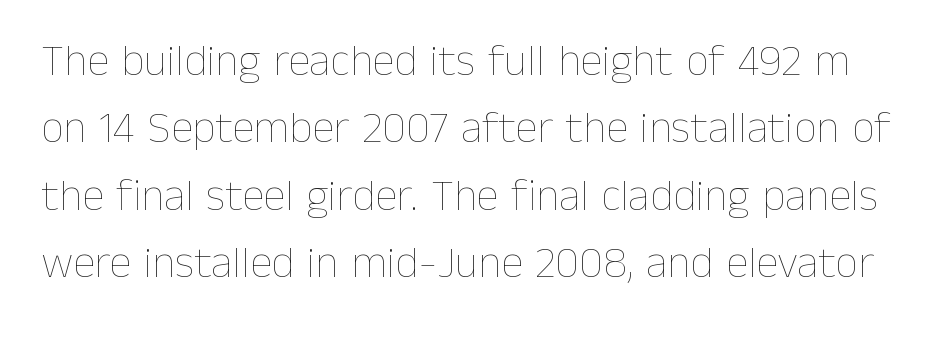
Tracking value appears to be zero — textbook default spacing. This reads as an unemphasized weight, regular at the heaviest. Style check: upright. Letters rest on an invisible, unmarked baseline. Is this a fixed-width face? No — the glyphs have proportional, varying widths. Regarding leading, the lines here are spaced in the standard way.
